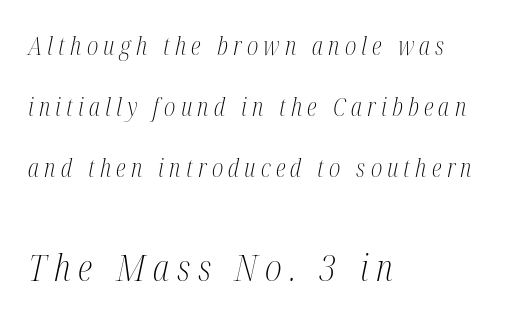
The image shows 37 px light, condensed serif type, italic (leaning right); set left-aligned, loose line spacing (2.45x), unusually wide letter spacing (+0.21 em), not underlined; the second (bottom) block is 1.48x larger; medium stroke contrast and a medium x-height.
